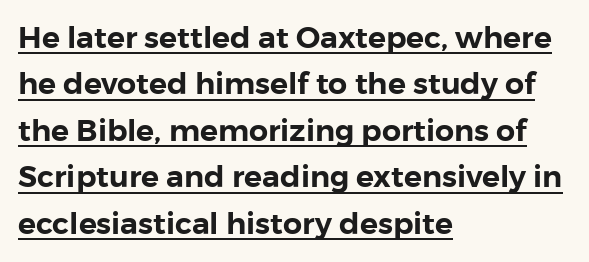
The image shows 30 px sans-serif type, upright; set left-aligned, normal line spacing (1.55x), normal letter spacing, underlined; low stroke contrast and a medium x-height.
